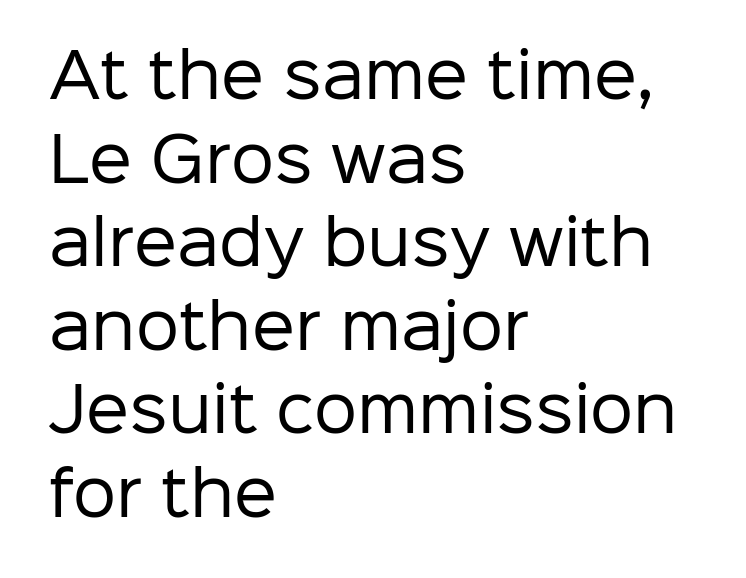
There is no visible air inserted between adjacent glyphs. Nothing heavy about these letters — not bold at all. Horizontally, the lines are justified to the leading edge only. Proportional: the letters do not fall into vertical columns. Ascenders rise straight up at ninety degrees.
